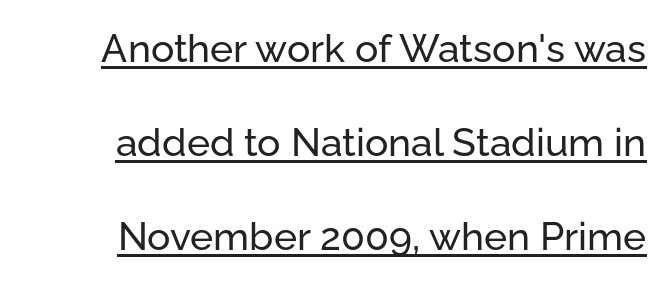
Q: Is the text italic (slanted)? A: No, it is upright.
Q: Is the typeface a serif or a sans-serif typeface? A: Sans-serif.
Q: Is the text underlined? A: Yes.
Q: Is the spacing between letters normal or unusually wide? A: Normal.
Q: Is the spacing between lines tight, normal or loose? A: Loose.
Q: Width (condensed, normal, or wide)? A: Normal.
Q: Stroke contrast? A: Low.
Q: x-height? A: Medium.
Q: Monospaced? A: No.
